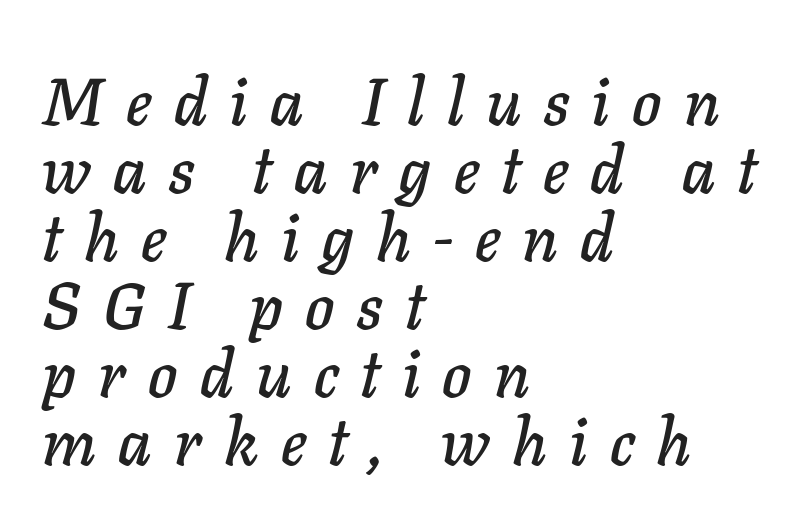
The image shows 66 px text type, italic (leaning right); set left-aligned, tight line spacing (1.03x), unusually wide letter spacing (+0.34 em), not underlined; low stroke contrast and a medium x-height.
